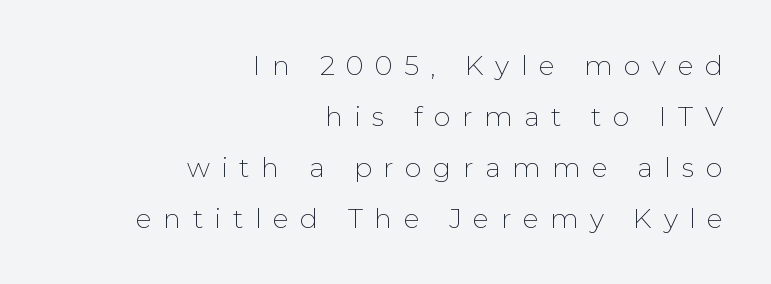
The image shows 27 px text type, upright; set right-aligned, line spacing 1.89x, unusually wide letter spacing (+0.42 em), not underlined.
